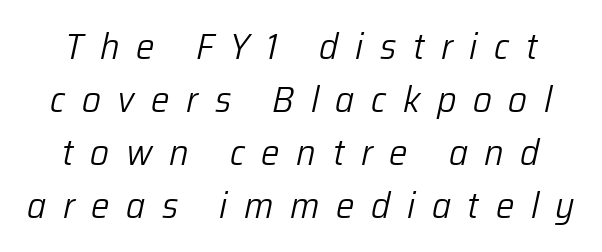
The image shows 37 px light type, italic (leaning right); set centered, normal line spacing (1.43x), unusually wide letter spacing (+0.45 em), not underlined; low stroke contrast and a medium x-height.
